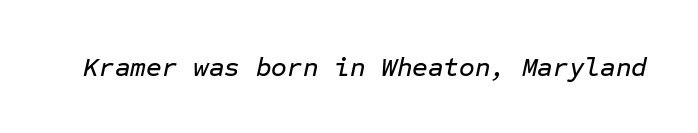
In terms of letterspacing, this is plain default setting. The glyphs are unaccompanied by any horizontal stroke below them. The text carries the slant typical of an italic or oblique font.
